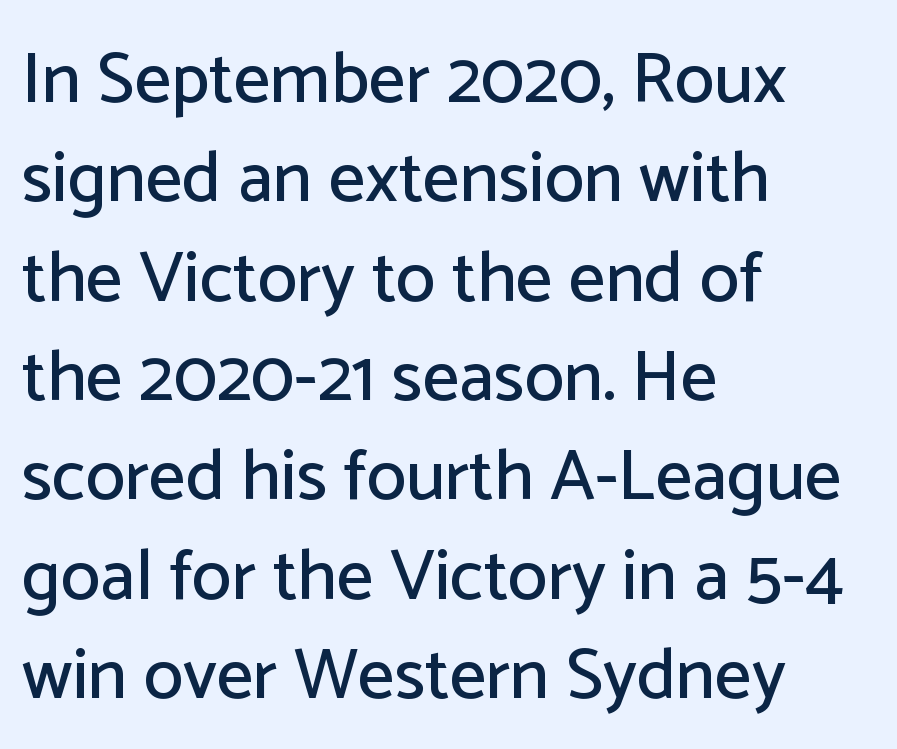
This sample is left-justified, so line endings fall wherever the words run out. You could not count columns in this text — the font is proportionally spaced. Clear beneath every line of the passage. Interline gaps are of average width in this sample.
